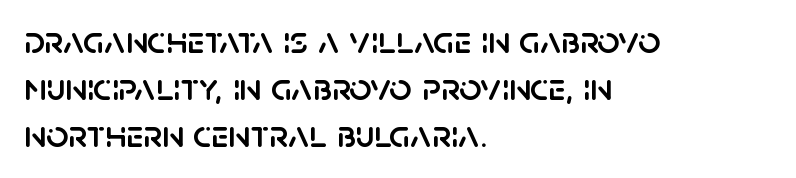
Note: no serifs on the glyphs. Looks like regular typesetting: each glyph gets only the width it needs. Descenders hang freely into open space. Tracking here is standard; glyphs follow each other at the usual distance. Rendered with straight, roman letterforms. The rag falls on the right side of this text block.
